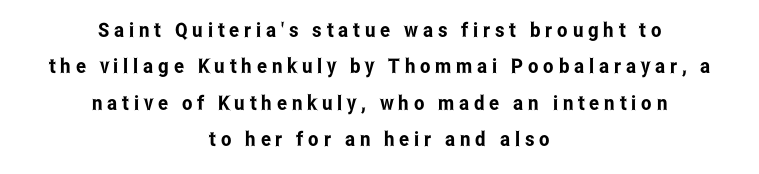
Q: Is the text italic (slanted)? A: No, it is upright.
Q: Is the text underlined? A: No.
Q: How is the paragraph aligned? A: Centered.
Q: Is the spacing between letters normal or unusually wide? A: Unusually wide.
